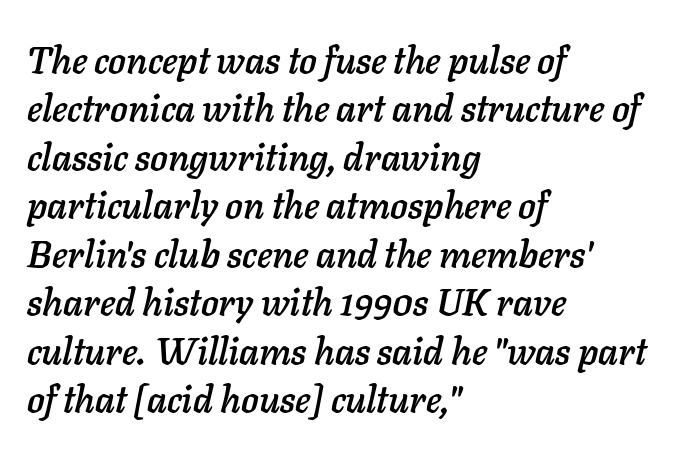
Q: Is the text italic (slanted)? A: Yes, it leans right by about 11 degrees.
Q: Is the text underlined? A: No.
Q: How is the paragraph aligned? A: Left-aligned.
Q: Is the spacing between letters normal or unusually wide? A: Normal.
Q: Is the spacing between lines tight, normal or loose? A: Normal.
Q: Width (condensed, normal, or wide)? A: Normal.
Q: Stroke contrast? A: Low.
Q: x-height? A: Medium.
Q: Monospaced? A: No.
